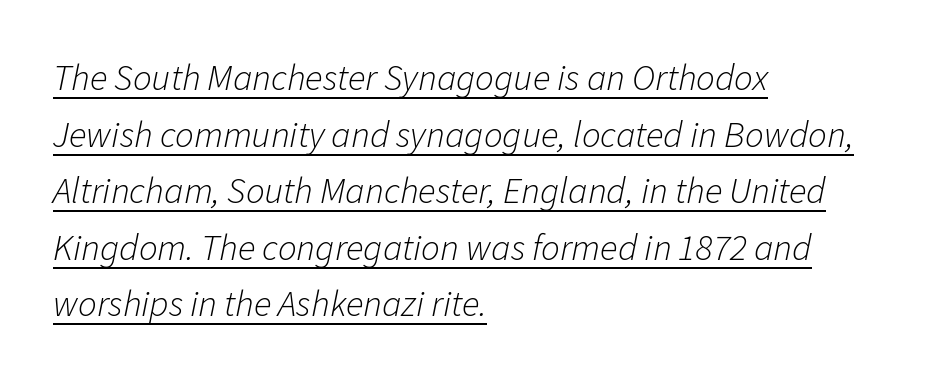
Q: Is the text bold? A: No.
Q: Is the text italic (slanted)? A: Yes, it leans right by about 11 degrees.
Q: Is the text underlined? A: Yes.
Q: How is the paragraph aligned? A: Left-aligned.
Q: Is the spacing between letters normal or unusually wide? A: Normal.
Q: Is the spacing between lines tight, normal or loose? A: Normal.
Q: Width (condensed, normal, or wide)? A: Normal.
Q: Stroke contrast? A: Low.
Q: x-height? A: Medium.
Q: Monospaced? A: No.
